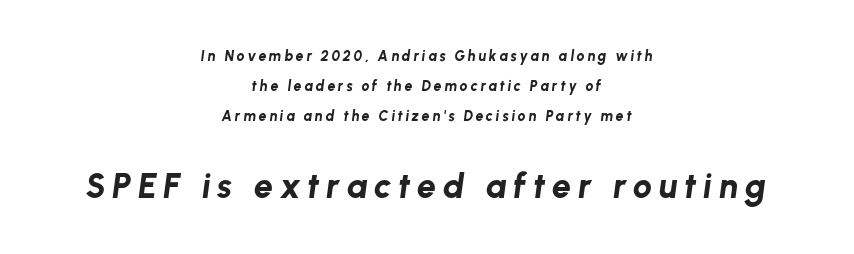
The image shows 34 px bold type, italic (leaning right); set centered, loose line spacing (2.16x), unusually wide letter spacing (+0.2 em), not underlined; the second (bottom) block is 2.43x larger; low stroke contrast and a medium x-height.
